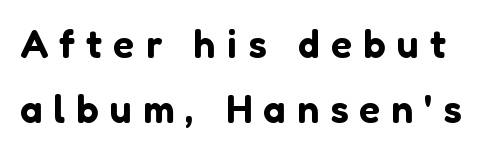
{"serif": "no", "italic": "no", "width": "normal", "stroke_contrast": "low", "x_height": "medium", "monospaced": "no", "underline": "no", "line_spacing": "normal", "line_spacing_ratio": 1.67, "letter_spacing": "wide", "letter_spacing_em": 0.29, "glyph_px": 39}
